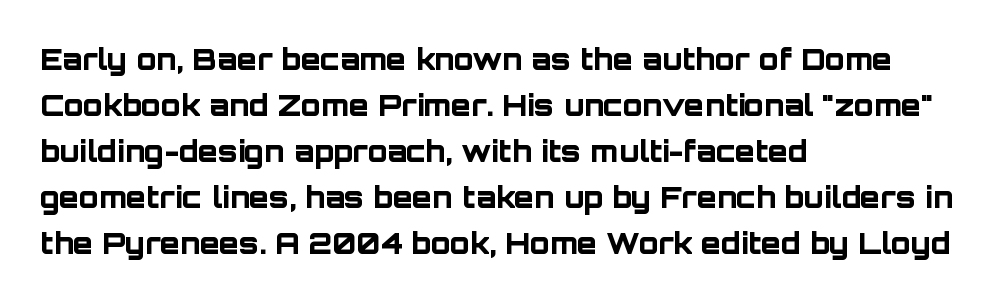
{"serif": "no", "italic": "no", "bold": "yes", "weight": "bold", "width": "normal", "stroke_contrast": "low", "x_height": "large", "monospaced": "no", "underline": "no", "align": "left", "line_spacing": "normal", "line_spacing_ratio": 1.59, "letter_spacing": "normal", "letter_spacing_em": 0.0, "glyph_px": 29}
